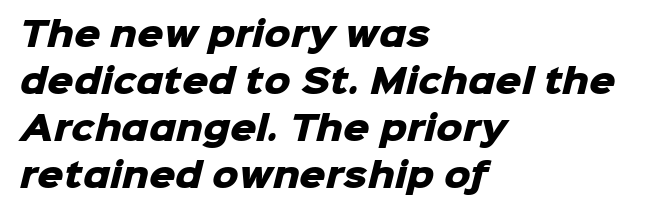
The image shows 33 px heavy sans-serif type; set left-aligned, normal line spacing (1.42x), normal letter spacing, not underlined; low stroke contrast and a medium x-height.
